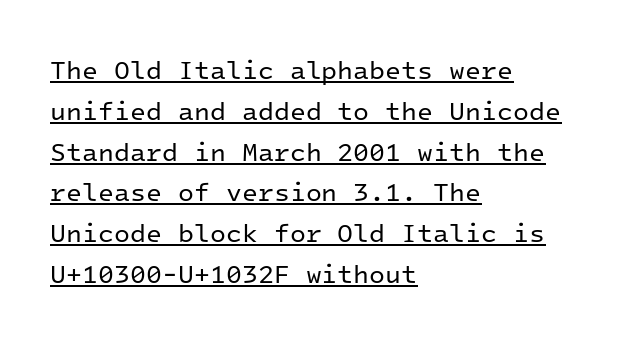
{"italic": "no", "bold": "no", "underline": "yes", "align": "left", "line_spacing": "normal", "line_spacing_ratio": 1.57, "letter_spacing": "normal", "letter_spacing_em": 0.0, "glyph_px": 26}
